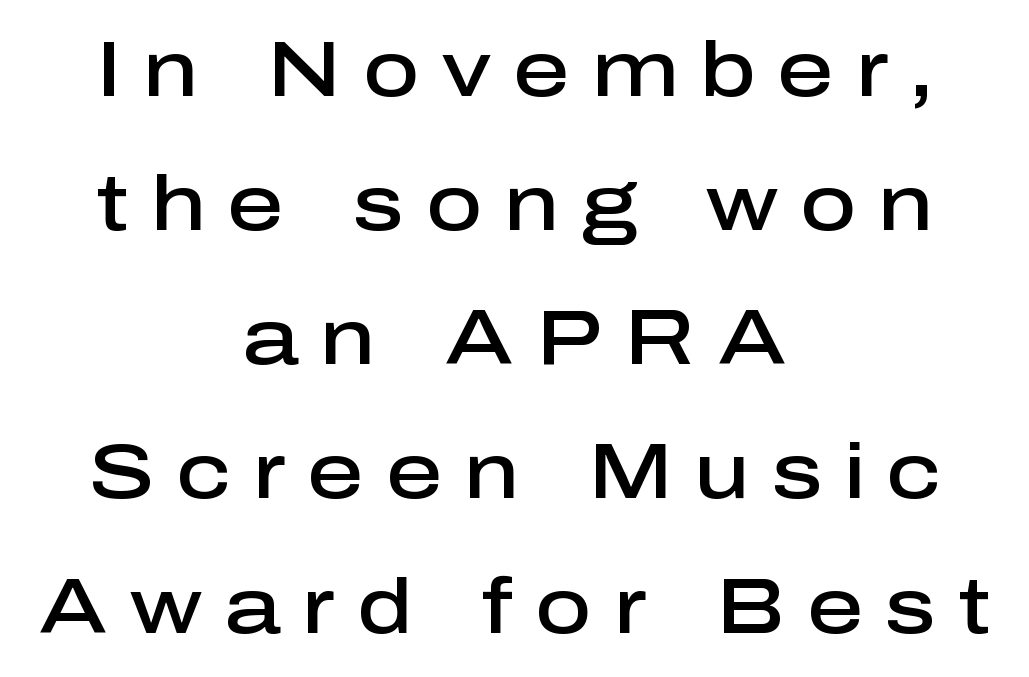
Q: Is the text bold? A: Semi-bold.
Q: Is the text italic (slanted)? A: No, it is upright.
Q: Is the typeface a serif or a sans-serif typeface? A: Sans-serif.
Q: Is the text underlined? A: No.
Q: How is the paragraph aligned? A: Centered.
Q: Is the spacing between letters normal or unusually wide? A: Unusually wide.
Q: Width (condensed, normal, or wide)? A: Normal.
Q: Stroke contrast? A: Low.
Q: x-height? A: Medium.
Q: Monospaced? A: No.
